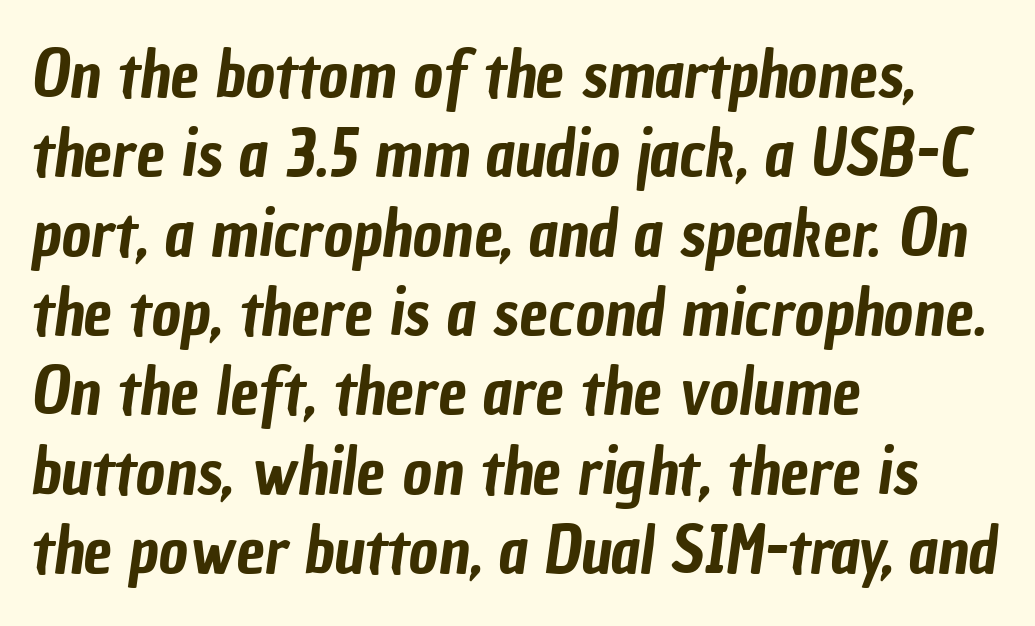
The image shows 64 px condensed sans-serif type; set left-aligned, line spacing 1.24x, normal letter spacing, not underlined; low stroke contrast and a medium x-height.
